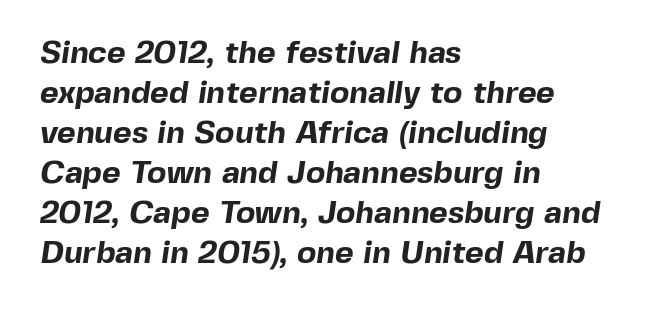
{"serif": "no", "bold": "yes", "weight": "bold", "width": "normal", "x_height": "medium", "monospaced": "no", "underline": "no", "align": "left", "line_spacing": "normal", "line_spacing_ratio": 1.25, "letter_spacing": "normal", "letter_spacing_em": 0.0, "glyph_px": 32}
